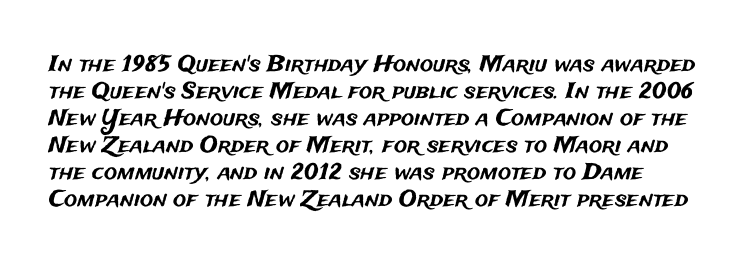
Q: Is the text italic (slanted)? A: Yes.
Q: Is the text underlined? A: No.
Q: Is the spacing between letters normal or unusually wide? A: Normal.
